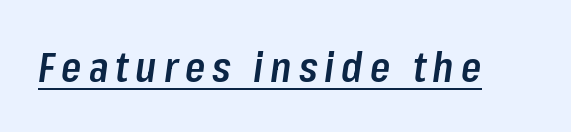
Q: Is the text bold? A: Semi-bold.
Q: Is the text italic (slanted)? A: Yes, it leans right by about 8 degrees.
Q: Is the text underlined? A: Yes.
Q: Width (condensed, normal, or wide)? A: Condensed.
Q: Stroke contrast? A: Low.
Q: x-height? A: Medium.
Q: Monospaced? A: No.
